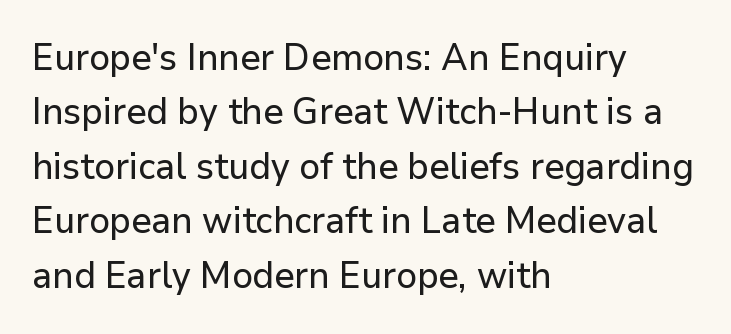
Q: Is the text italic (slanted)? A: No, it is upright.
Q: Is the typeface a serif or a sans-serif typeface? A: Sans-serif.
Q: Is the text underlined? A: No.
Q: How is the paragraph aligned? A: Left-aligned.
Q: Is the spacing between letters normal or unusually wide? A: Normal.
Q: Is the spacing between lines tight, normal or loose? A: Normal.
Q: Width (condensed, normal, or wide)? A: Normal.
Q: Stroke contrast? A: Low.
Q: x-height? A: Medium.
Q: Monospaced? A: No.
